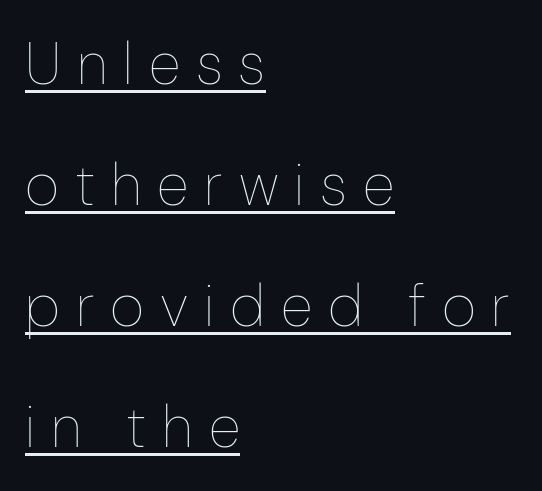
{"italic": "no", "bold": "no", "weight": "thin", "width": "condensed", "stroke_contrast": "low", "x_height": "medium", "monospaced": "no", "underline": "yes", "align": "left", "line_spacing": "loose", "line_spacing_ratio": 2.05, "letter_spacing": "wide", "letter_spacing_em": 0.27, "glyph_px": 59}
